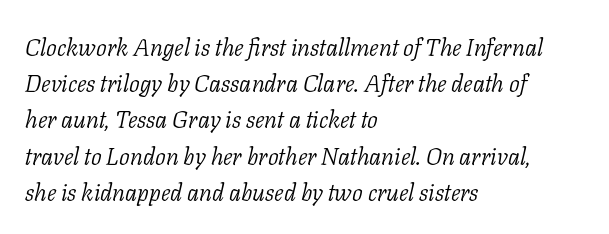
{"italic": "yes", "lean": "right", "slant_degrees": 11, "bold": "no", "underline": "no", "align": "left", "line_spacing": "normal", "line_spacing_ratio": 1.51, "letter_spacing": "normal", "letter_spacing_em": 0.0, "glyph_px": 24}
